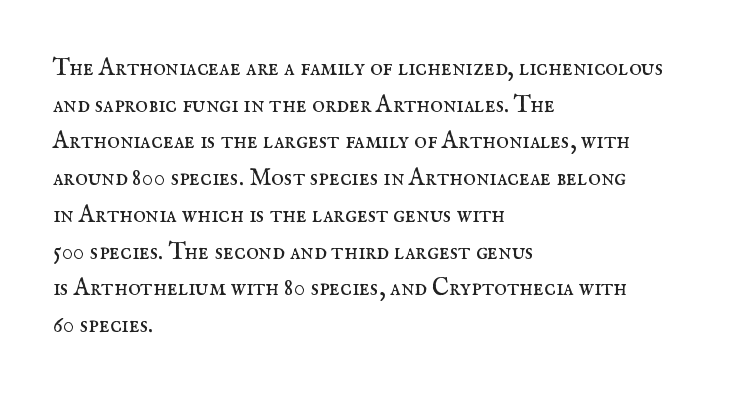
Q: Is the text bold? A: No.
Q: Is the text italic (slanted)? A: No, it is upright.
Q: Is the text underlined? A: No.
Q: How is the paragraph aligned? A: Left-aligned.
Q: Is the spacing between letters normal or unusually wide? A: Normal.
Q: Is the spacing between lines tight, normal or loose? A: Normal.
